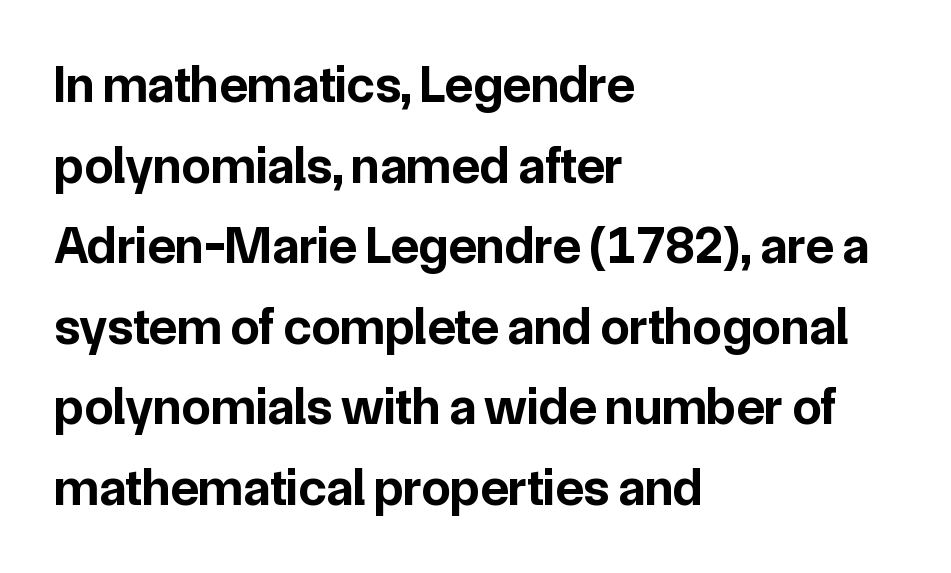
Italic: no, the glyphs are upright roman. In terms of leading, this rendering sits right in the middle. Character widths vary here, with narrow letters taking less room than wide ones. Letter spacing: default.
